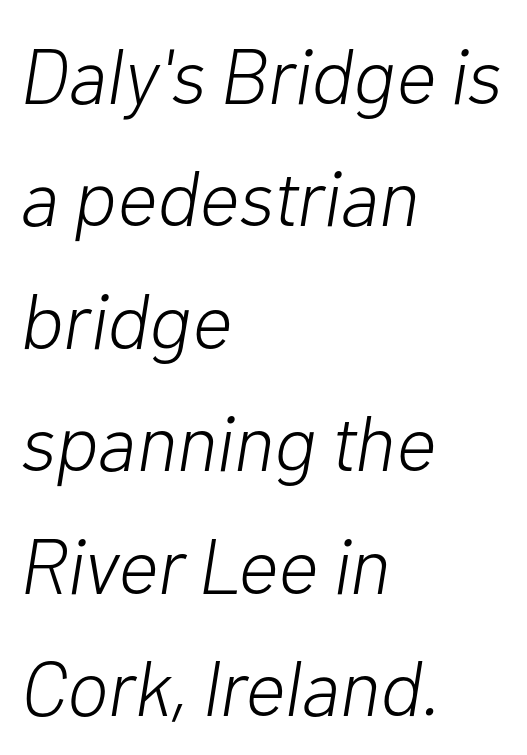
The image shows 78 px light type, italic (leaning right); set left-aligned, normal line spacing (1.57x), normal letter spacing, not underlined; low stroke contrast and a medium x-height.
